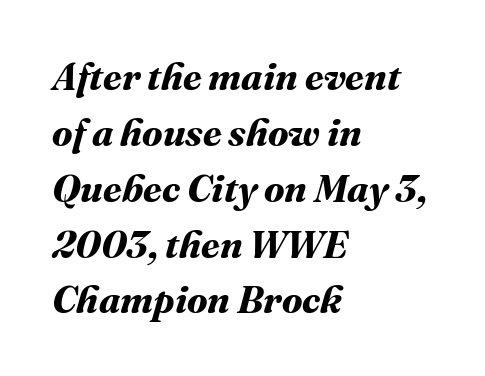
{"bold": "yes", "weight": "bold", "width": "normal", "stroke_contrast": "medium", "x_height": "medium", "monospaced": "no", "underline": "no", "align": "left", "line_spacing": "normal", "line_spacing_ratio": 1.47, "letter_spacing": "normal", "letter_spacing_em": 0.0, "glyph_px": 38}
